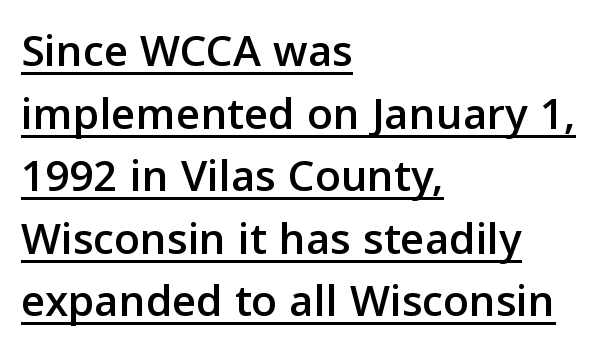
{"serif": "no", "italic": "no", "width": "normal", "stroke_contrast": "low", "x_height": "medium", "monospaced": "no", "underline": "yes", "align": "left", "line_spacing": "normal", "line_spacing_ratio": 1.33, "letter_spacing": "normal", "letter_spacing_em": 0.0, "glyph_px": 47}
